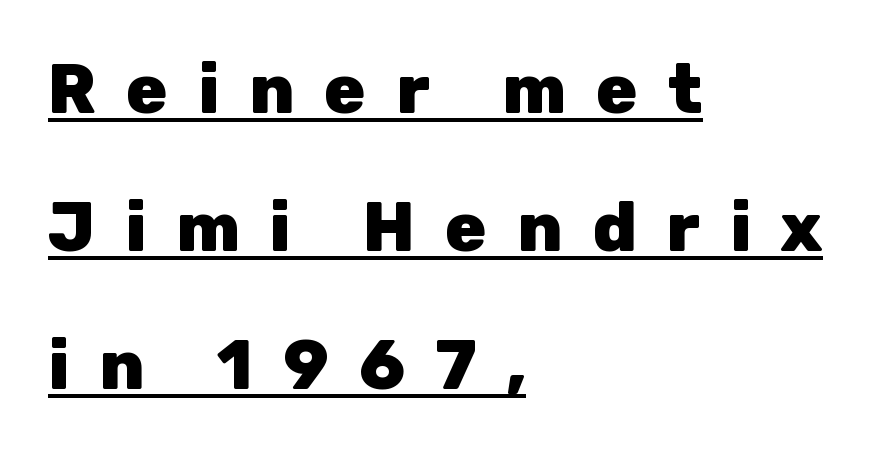
The image shows 69 px heavy sans-serif type, upright; set left-aligned, loose line spacing (2.0x), unusually wide letter spacing (+0.43 em), underlined; low stroke contrast and a medium x-height.
